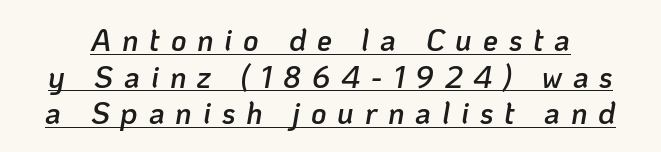
Q: Is the text bold? A: Semi-bold.
Q: Is the text italic (slanted)? A: Yes, it leans right by about 10 degrees.
Q: Is the text underlined? A: Yes.
Q: Is the spacing between letters normal or unusually wide? A: Unusually wide.
Q: Width (condensed, normal, or wide)? A: Normal.
Q: Stroke contrast? A: Low.
Q: x-height? A: Medium.
Q: Monospaced? A: No.
